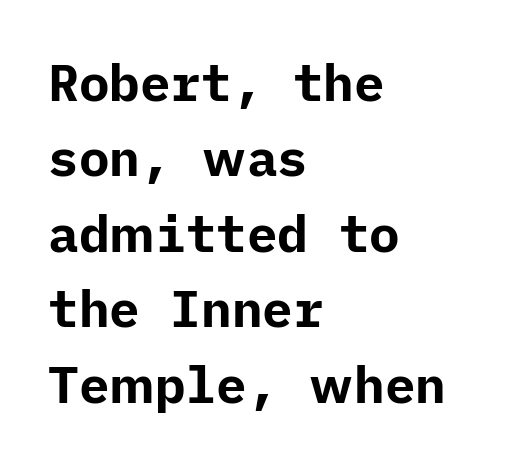
The image shows 51 px bold sans-serif type, upright; set left-aligned, normal line spacing (1.48x), normal letter spacing, not underlined; low stroke contrast and a medium x-height.
